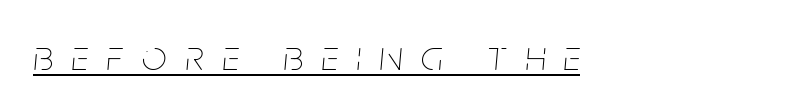
The image shows 43 px thin, condensed type, italic (leaning right); set unusually wide letter spacing (+0.44 em), underlined; low stroke contrast and a large x-height.
